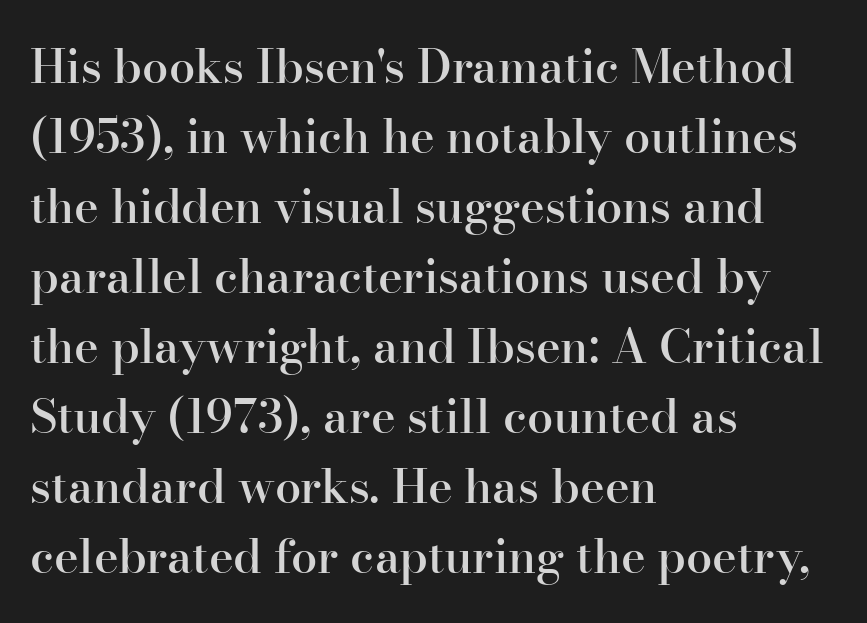
The image shows 47 px semibold serif type, upright; set left-aligned, normal line spacing (1.49x), normal letter spacing, not underlined; high stroke contrast and a small x-height.
